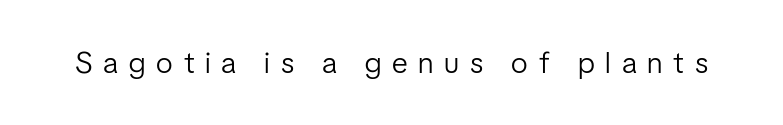
Type without underlining. No heavy texture on the line: the type isn't bold. Varying glyph widths throughout — classic text-font behaviour. The type family on display is of the sans-serif kind. Look at the tracking — it's clearly loosened, letters drifting apart. Designer's note — italics off, roman on.
